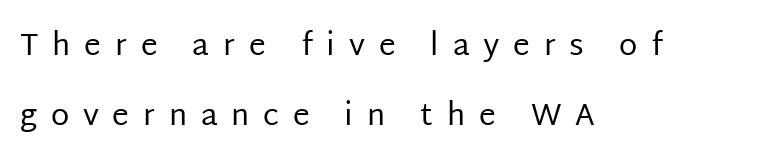
The image shows 30 px regular-weight sans-serif type, upright; set left-aligned, loose line spacing (2.32x), unusually wide letter spacing (+0.46 em), not underlined; low stroke contrast and a large x-height.
